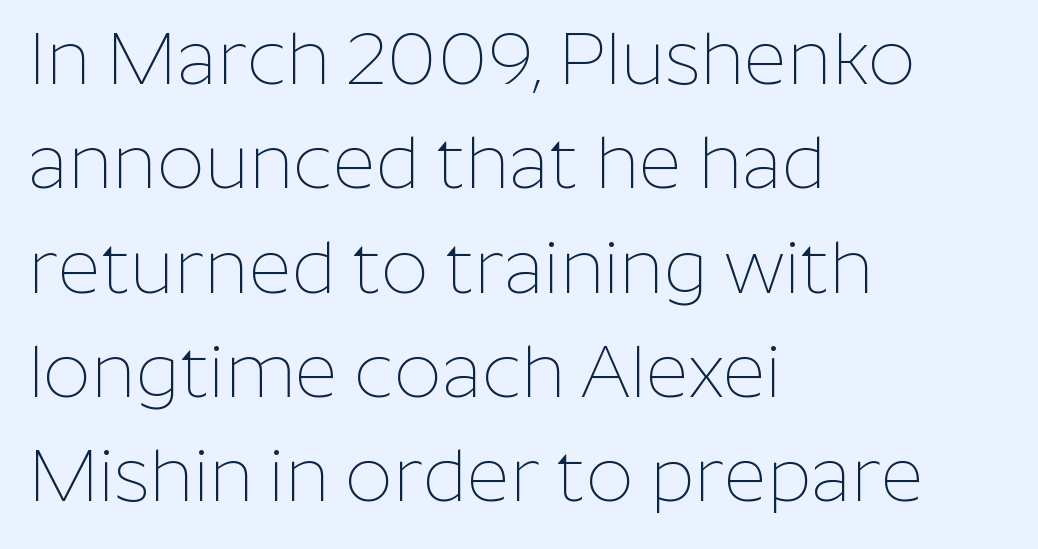
The image shows 74 px thin sans-serif type, upright; set left-aligned, normal line spacing (1.41x), normal letter spacing, not underlined; low stroke contrast and a medium x-height.
